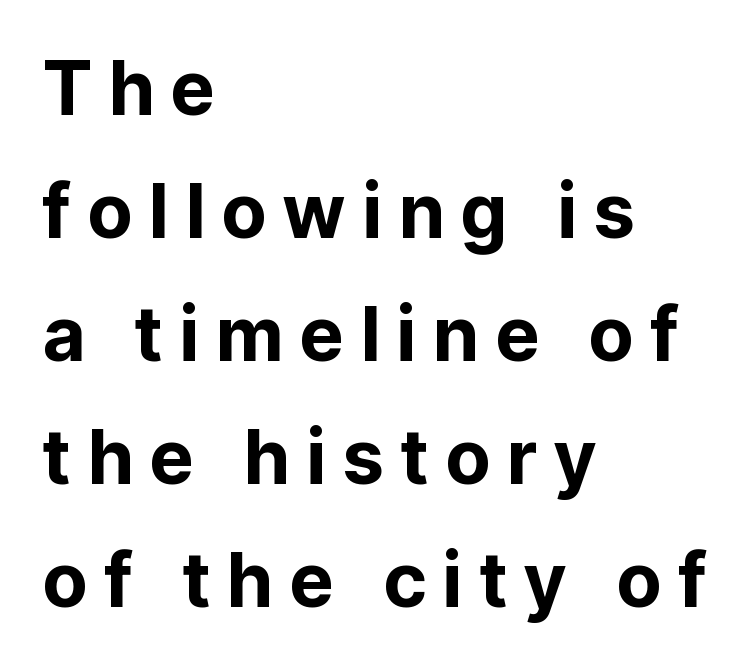
Q: Is the text italic (slanted)? A: No, it is upright.
Q: Is the typeface a serif or a sans-serif typeface? A: Sans-serif.
Q: Is the text underlined? A: No.
Q: How is the paragraph aligned? A: Left-aligned.
Q: Is the spacing between letters normal or unusually wide? A: Unusually wide.
Q: Is the spacing between lines tight, normal or loose? A: Normal.
Q: Width (condensed, normal, or wide)? A: Normal.
Q: Stroke contrast? A: Low.
Q: x-height? A: Medium.
Q: Monospaced? A: No.
